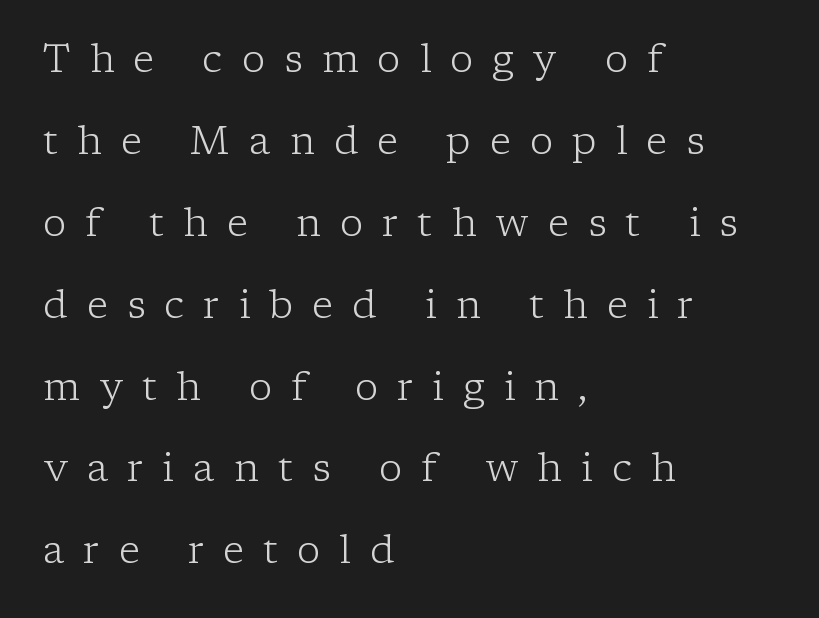
Q: Is the text bold? A: No.
Q: Is the text italic (slanted)? A: No, it is upright.
Q: Is the typeface a serif or a sans-serif typeface? A: Serif.
Q: Is the text underlined? A: No.
Q: How is the paragraph aligned? A: Left-aligned.
Q: Is the spacing between letters normal or unusually wide? A: Unusually wide.
Q: Is the spacing between lines tight, normal or loose? A: Loose.
Q: Width (condensed, normal, or wide)? A: Normal.
Q: Stroke contrast? A: Low.
Q: x-height? A: Medium.
Q: Monospaced? A: No.
